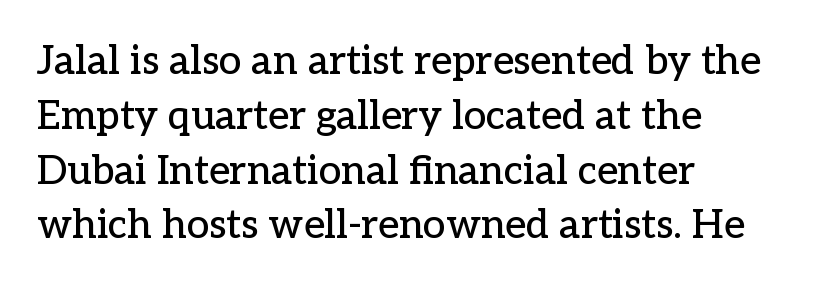
The image shows 40 px serif type, upright; set left-aligned, normal line spacing (1.37x), normal letter spacing, not underlined; low stroke contrast and a medium x-height.
